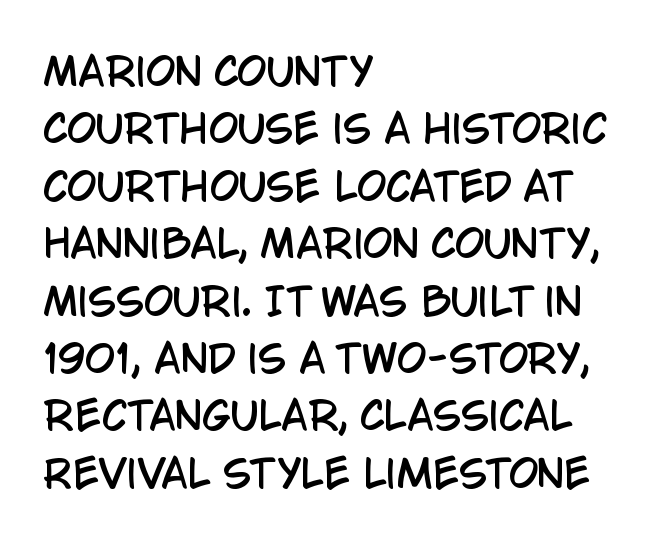
Q: Is the text italic (slanted)? A: No, it is upright.
Q: Is the typeface a serif or a sans-serif typeface? A: Sans-serif.
Q: Is the text underlined? A: No.
Q: How is the paragraph aligned? A: Left-aligned.
Q: Is the spacing between letters normal or unusually wide? A: Normal.
Q: Is the spacing between lines tight, normal or loose? A: Normal.
Q: Width (condensed, normal, or wide)? A: Condensed.
Q: Stroke contrast? A: Low.
Q: x-height? A: Large.
Q: Monospaced? A: No.
